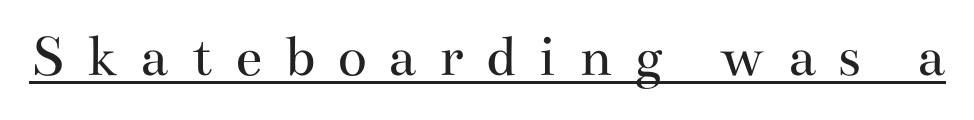
Q: Is the text bold? A: No.
Q: Is the text italic (slanted)? A: No, it is upright.
Q: Is the typeface a serif or a sans-serif typeface? A: Serif.
Q: Is the text underlined? A: Yes.
Q: Is the spacing between letters normal or unusually wide? A: Unusually wide.
Q: Width (condensed, normal, or wide)? A: Wide.
Q: Stroke contrast? A: Medium.
Q: x-height? A: Small.
Q: Monospaced? A: No.
